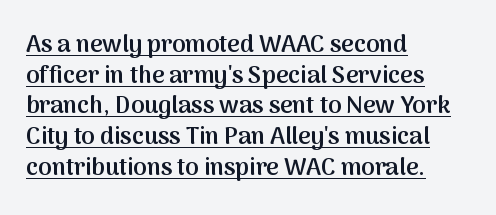
The line texture is even and compact thanks to regular tracking. Where is the straight margin? On the left. Italic: no, the glyphs are upright roman. Look at the stroke-to-counter ratio: somewhat heavy, a semibold.
